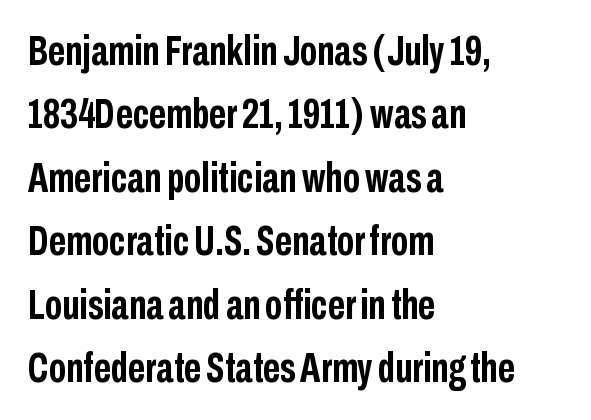
Q: Is the text bold? A: Yes.
Q: Is the text italic (slanted)? A: No, it is upright.
Q: Is the typeface a serif or a sans-serif typeface? A: Sans-serif.
Q: Is the text underlined? A: No.
Q: How is the paragraph aligned? A: Left-aligned.
Q: Is the spacing between letters normal or unusually wide? A: Normal.
Q: Is the spacing between lines tight, normal or loose? A: Normal.
Q: Width (condensed, normal, or wide)? A: Condensed.
Q: Stroke contrast? A: Low.
Q: x-height? A: Medium.
Q: Monospaced? A: No.
